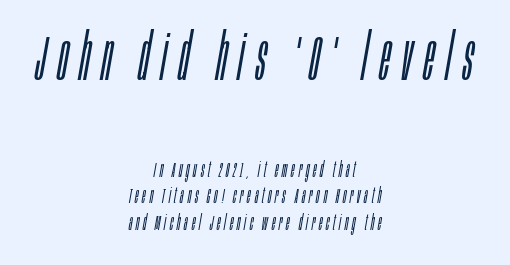
The image shows 64 px light, condensed type, italic (leaning right); set centered, normal line spacing (1.25x), not underlined; the first (top) block is 3.05x larger; low stroke contrast and a large x-height.
